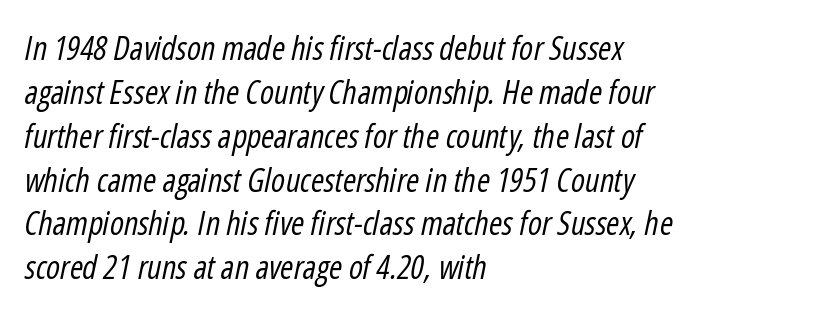
{"italic": "yes", "lean": "right", "slant_degrees": 12, "bold": "no", "weight": "regular", "width": "condensed", "stroke_contrast": "low", "x_height": "medium", "monospaced": "no", "underline": "no", "align": "left", "line_spacing": "normal", "line_spacing_ratio": 1.37, "letter_spacing": "normal", "letter_spacing_em": 0.0, "glyph_px": 32}
